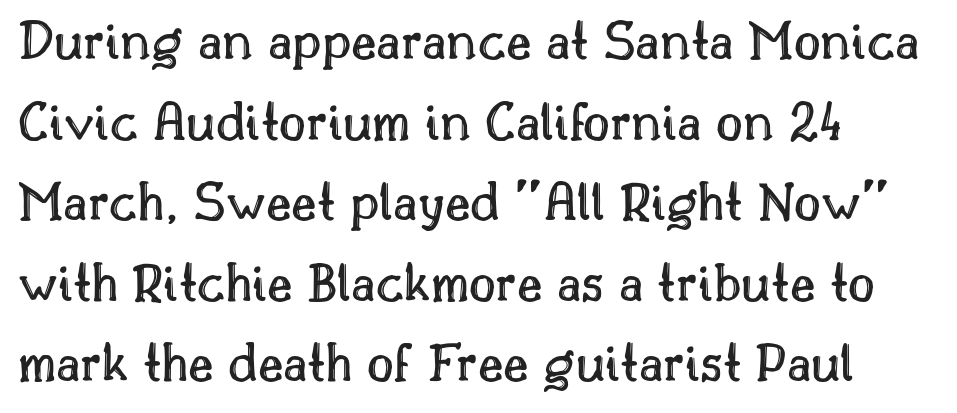
{"italic": "no", "width": "normal", "x_height": "small", "monospaced": "no", "underline": "no", "align": "left", "line_spacing": "normal", "line_spacing_ratio": 1.39, "letter_spacing": "normal", "letter_spacing_em": 0.0, "glyph_px": 58}
